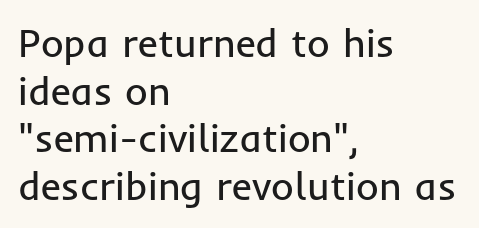
Which margin do the lines hug? The left one — the right edge is uneven. Characters remain perfectly vertical along every line. In terms of letterspacing, this is plain default setting. Think standard paragraph weight, or any step lighter than that. Type without underlining.
